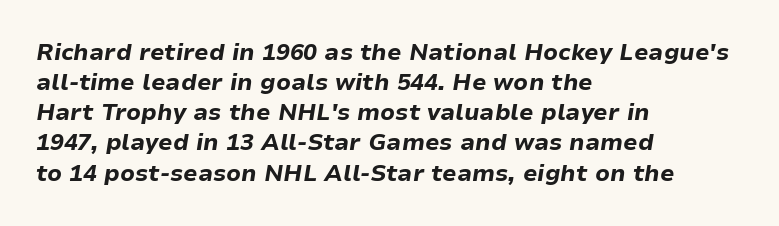
{"italic": "yes", "lean": "right", "slant_degrees": 9, "bold": "yes", "underline": "no", "align": "left", "line_spacing": "normal", "line_spacing_ratio": 1.31, "letter_spacing": "normal", "letter_spacing_em": 0.0, "glyph_px": 23}
